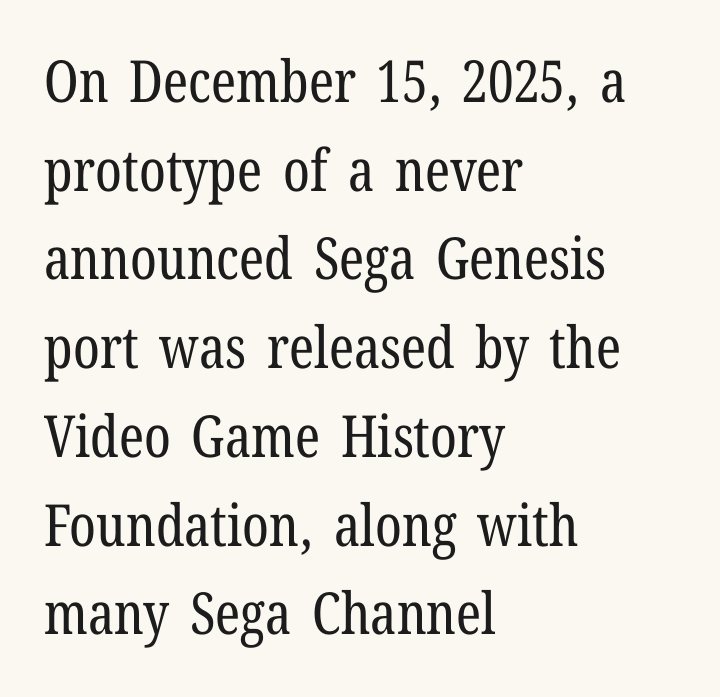
Q: Is the text bold? A: No.
Q: Is the text italic (slanted)? A: No, it is upright.
Q: Is the typeface a serif or a sans-serif typeface? A: Serif.
Q: Is the text underlined? A: No.
Q: How is the paragraph aligned? A: Left-aligned.
Q: Is the spacing between letters normal or unusually wide? A: Normal.
Q: Is the spacing between lines tight, normal or loose? A: Normal.
Q: Width (condensed, normal, or wide)? A: Condensed.
Q: Stroke contrast? A: Low.
Q: x-height? A: Medium.
Q: Monospaced? A: No.
